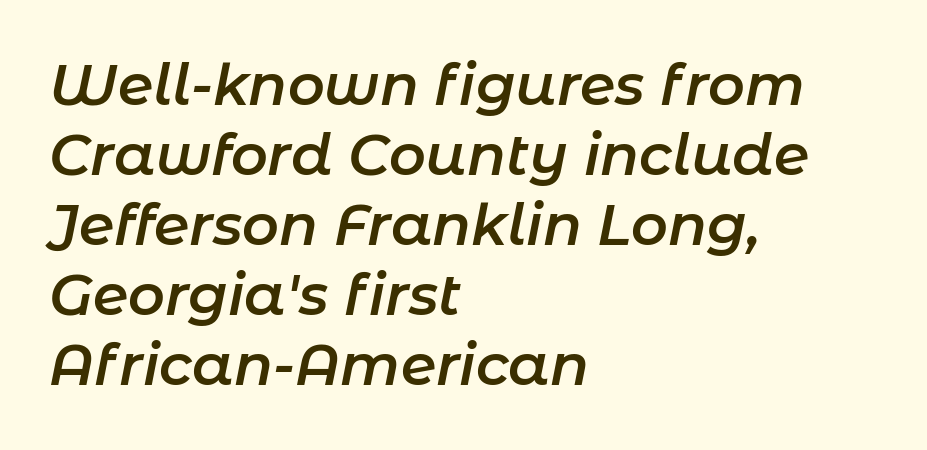
{"italic": "yes", "lean": "right", "slant_degrees": 11, "bold": "semi", "weight": "semibold", "width": "normal", "stroke_contrast": "low", "x_height": "medium", "monospaced": "no", "underline": "no", "align": "left", "line_spacing_ratio": 1.23, "letter_spacing": "normal", "letter_spacing_em": 0.0, "glyph_px": 57}
